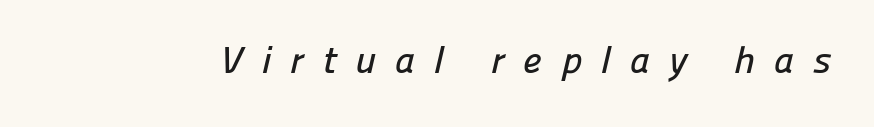
Examine the stroke ends and you'll find no serifs. Looks like regular typesetting: each glyph gets only the width it needs. Rule under the text: the space is simply empty. The rendering inserts visible extra space after every character.
